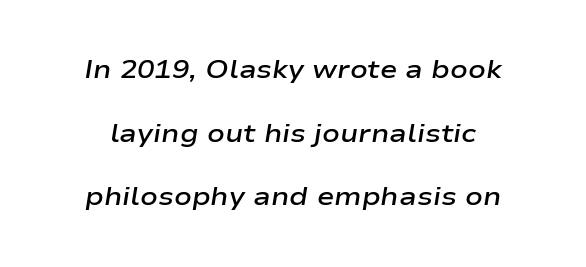
Q: Is the text bold? A: Semi-bold.
Q: Is the text italic (slanted)? A: Yes, it leans right by about 9 degrees.
Q: Is the text underlined? A: No.
Q: Is the spacing between letters normal or unusually wide? A: Normal.
Q: Is the spacing between lines tight, normal or loose? A: Loose.
